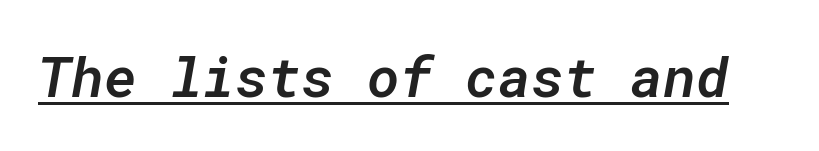
{"italic": "yes", "lean": "right", "slant_degrees": 10, "bold": "semi", "weight": "semibold", "width": "normal", "stroke_contrast": "low", "x_height": "medium", "monospaced": "yes", "underline": "yes", "letter_spacing": "normal", "letter_spacing_em": 0.0, "glyph_px": 56}
